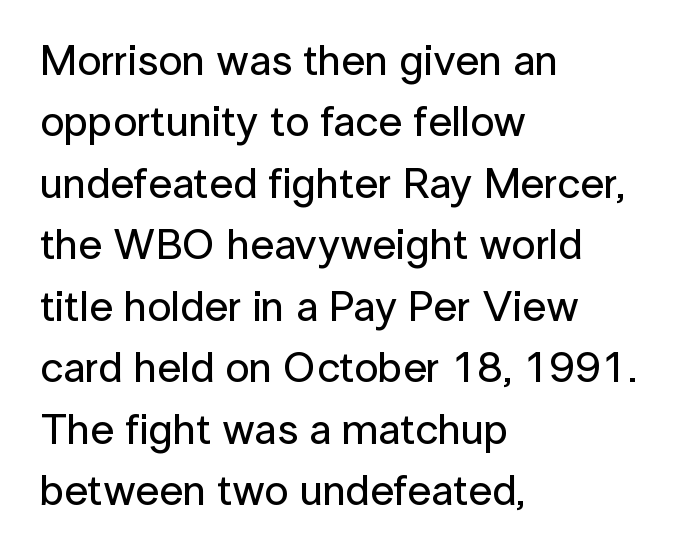
{"serif": "no", "italic": "no", "width": "normal", "stroke_contrast": "low", "x_height": "medium", "monospaced": "no", "underline": "no", "align": "left", "line_spacing": "normal", "line_spacing_ratio": 1.43, "letter_spacing": "normal", "letter_spacing_em": 0.0, "glyph_px": 43}
